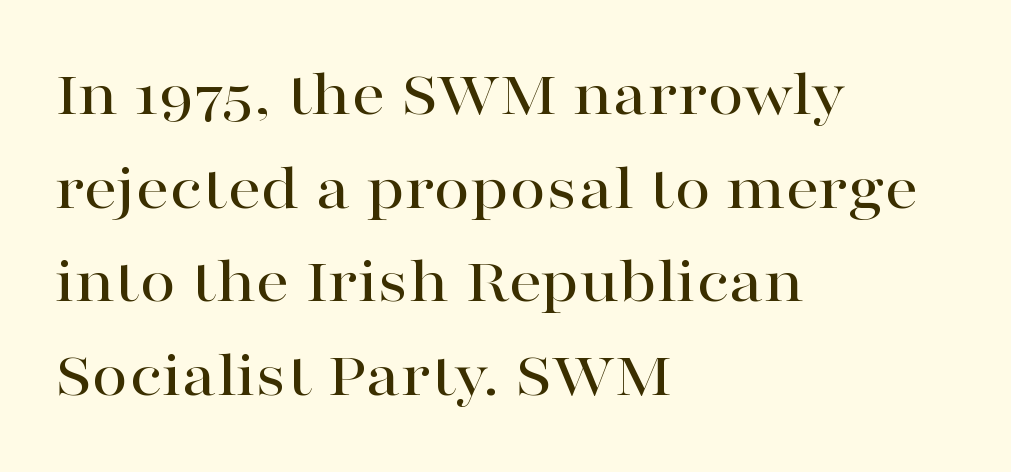
The image shows 66 px wide serif type, upright; set left-aligned, normal line spacing (1.42x), normal letter spacing, not underlined; high stroke contrast and a medium x-height.
